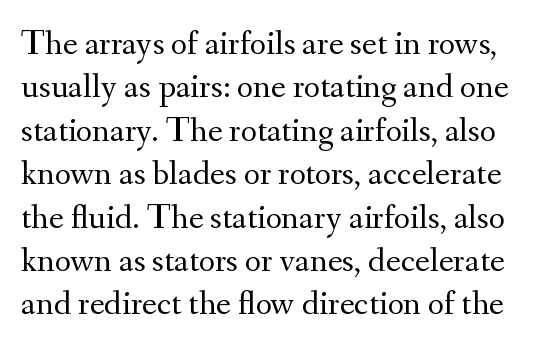
The tracking reads as untouched default to a designer's eye. Descenders are the only things crossing below the line. Ascenders rise straight up at ninety degrees. Unlike a clean sans, this face finishes its strokes with serifs. The passage shown is typed in a proportional face where columns would drift. Bold? No — there's no thickening of the strokes.
